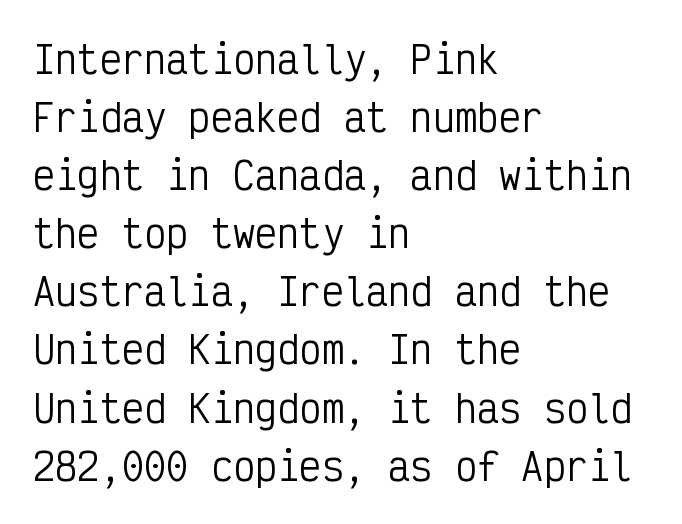
{"serif": "no", "italic": "no", "bold": "no", "weight": "regular", "width": "condensed", "stroke_contrast": "low", "x_height": "medium", "monospaced": "yes", "underline": "no", "align": "left", "line_spacing": "normal", "line_spacing_ratio": 1.57, "letter_spacing": "normal", "letter_spacing_em": 0.0, "glyph_px": 37}
